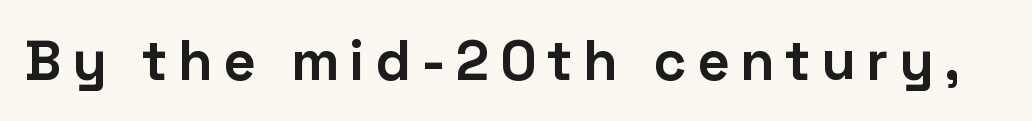
{"serif": "no", "italic": "no", "bold": "yes", "weight": "bold", "width": "normal", "stroke_contrast": "low", "x_height": "medium", "monospaced": "no", "underline": "no", "glyph_px": 56}
